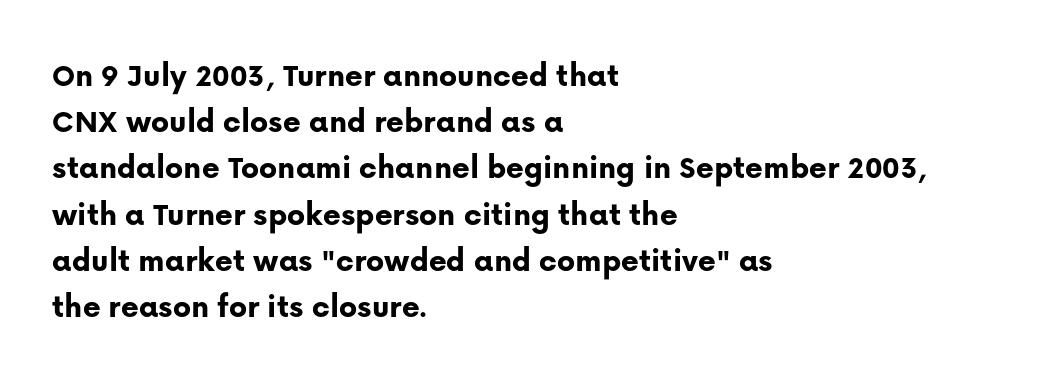
{"serif": "no", "italic": "no", "bold": "yes", "weight": "bold", "width": "normal", "stroke_contrast": "low", "x_height": "medium", "monospaced": "no", "underline": "no", "align": "left", "line_spacing": "normal", "line_spacing_ratio": 1.36, "letter_spacing": "normal", "letter_spacing_em": 0.0, "glyph_px": 34}
